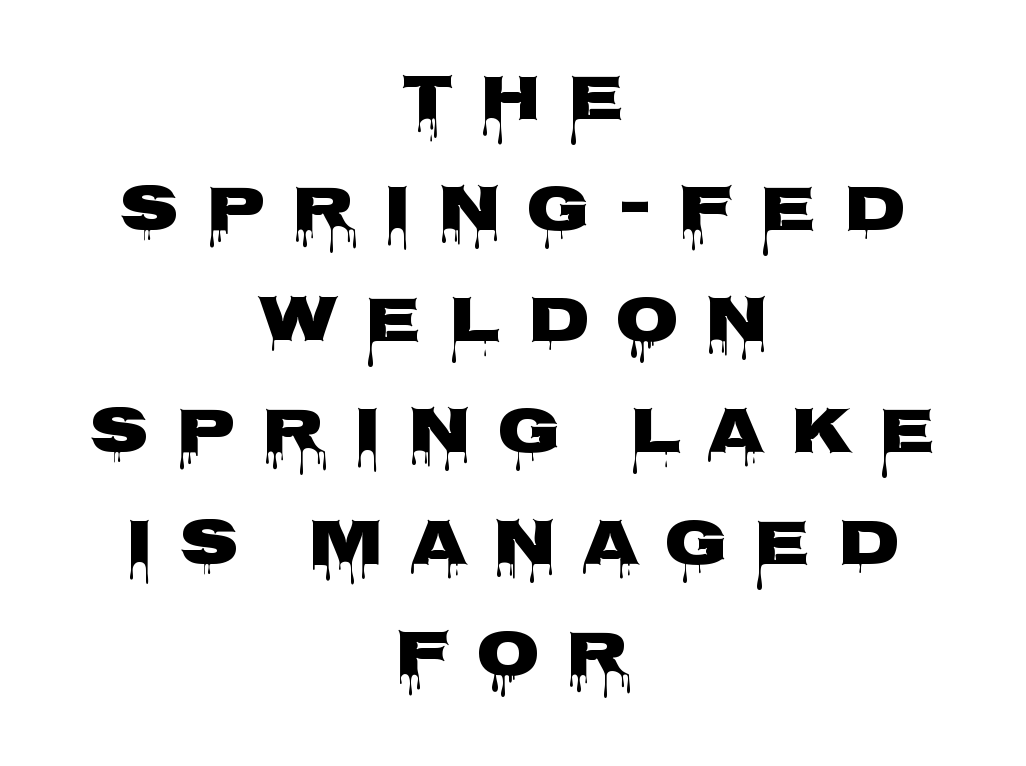
Q: Is the text italic (slanted)? A: No, it is upright.
Q: Is the typeface a serif or a sans-serif typeface? A: Sans-serif.
Q: Is the text underlined? A: No.
Q: How is the paragraph aligned? A: Centered.
Q: Is the spacing between letters normal or unusually wide? A: Unusually wide.
Q: Width (condensed, normal, or wide)? A: Wide.
Q: Stroke contrast? A: Low.
Q: x-height? A: Large.
Q: Monospaced? A: No.
